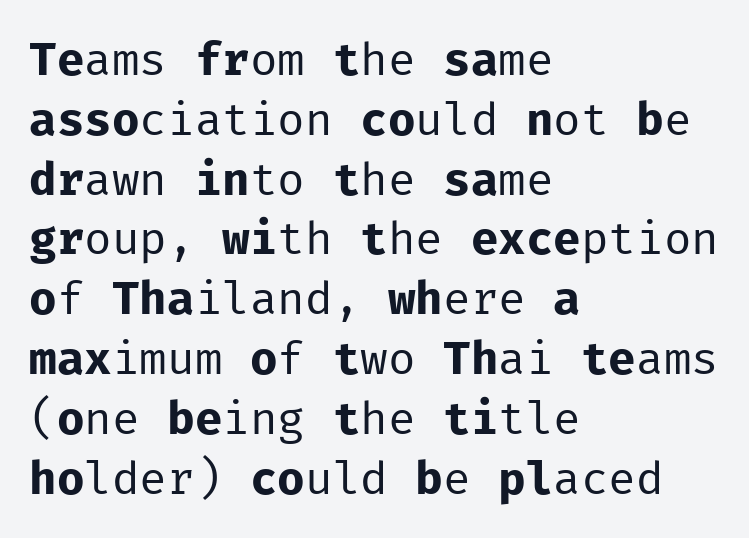
The image shows 46 px regular-weight sans-serif type, upright, monospaced; set left-aligned, normal line spacing (1.3x), normal letter spacing, not underlined; low stroke contrast and a medium x-height.
